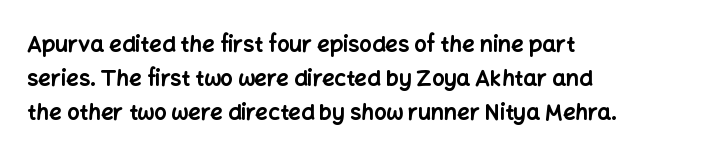
{"italic": "no", "bold": "yes", "underline": "no", "align": "left", "line_spacing": "normal", "line_spacing_ratio": 1.54, "letter_spacing": "normal", "letter_spacing_em": 0.0, "glyph_px": 22}
